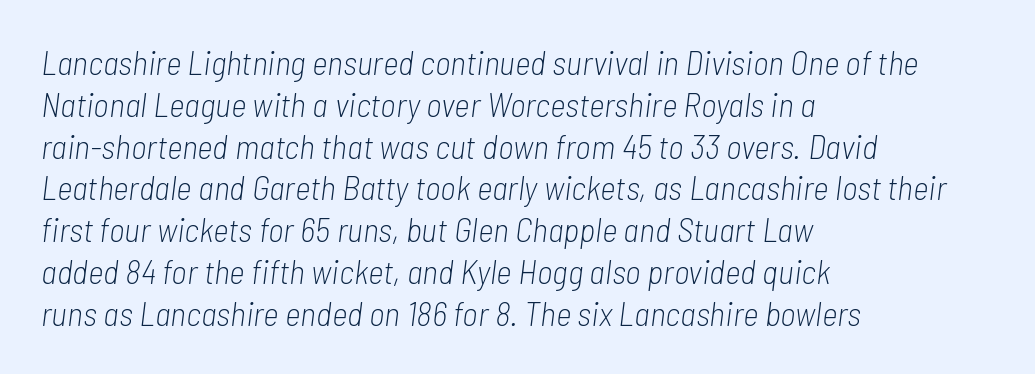
{"italic": "yes", "lean": "right", "slant_degrees": 7, "bold": "no", "weight": "light", "width": "condensed", "stroke_contrast": "low", "x_height": "medium", "monospaced": "no", "underline": "no", "align": "left", "line_spacing_ratio": 1.23, "letter_spacing": "normal", "letter_spacing_em": 0.0, "glyph_px": 34}
